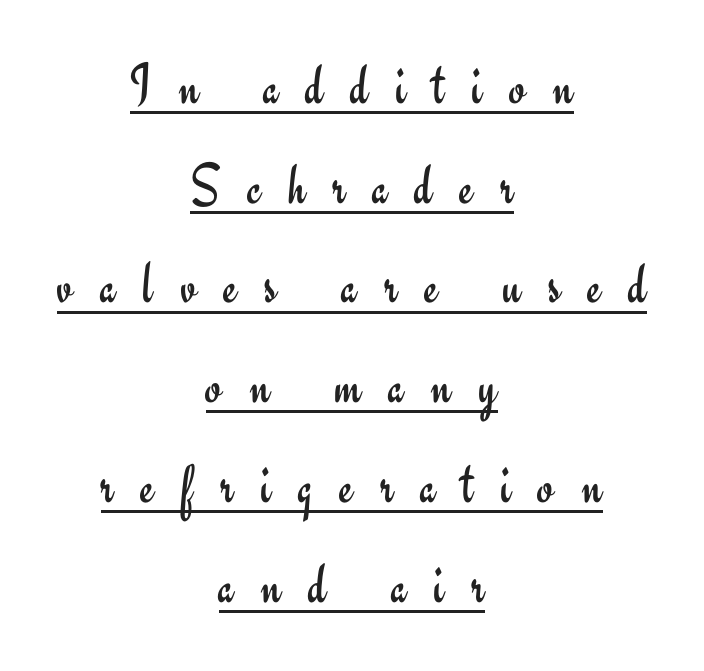
{"serif": "no", "bold": "no", "weight": "regular", "width": "normal", "stroke_contrast": "low", "x_height": "small", "monospaced": "no", "underline": "yes", "align": "center", "line_spacing": "normal", "line_spacing_ratio": 1.69, "letter_spacing": "wide", "letter_spacing_em": 0.46, "glyph_px": 59}
